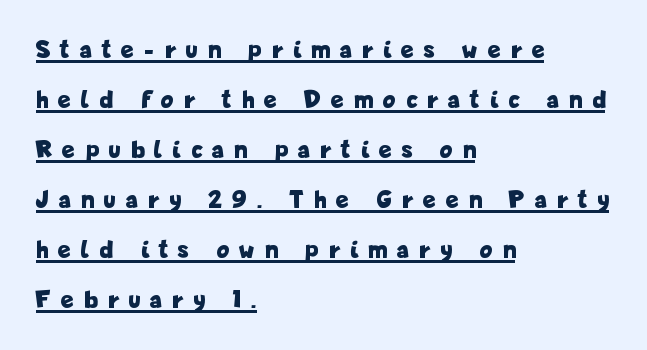
The letters stand upright; this is a roman face. Notice how the passage keeps a crisp vertical edge on the left only. Interline gaps are noticeably wide in this sample. Quick note: underline on. A typesetter would call this heavily tracked-out type. Heavy, bold letterforms.
